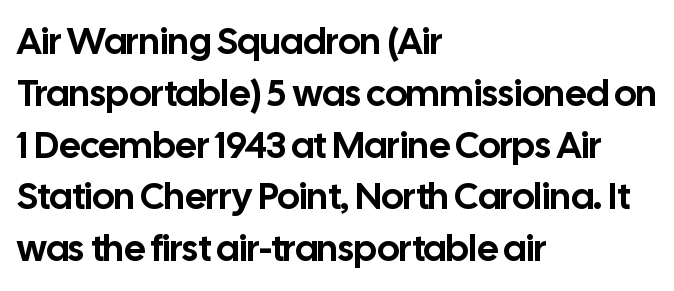
Stroke terminals: plain, sans-serif. Has an underline been added? It has not. Casual observation: everything's shoved over to the left. Each letter keeps its own natural width here, so spacing adapts to shape. Letter spacing: default.
